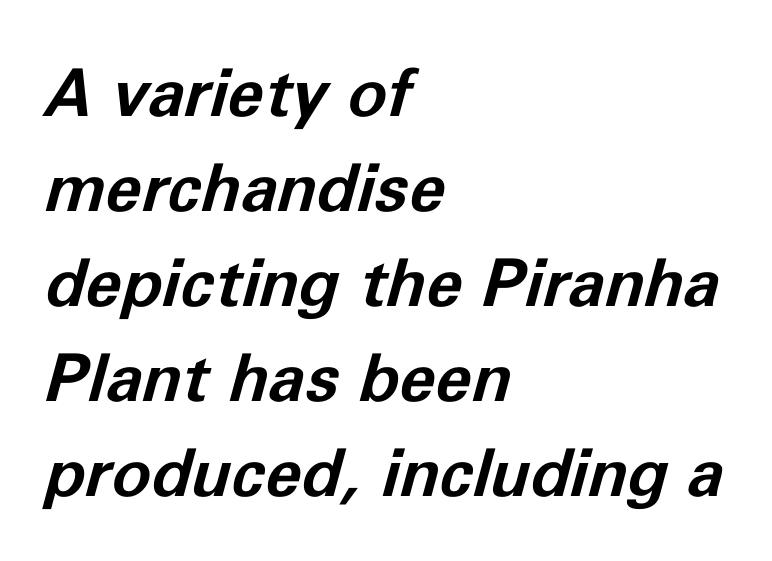
{"italic": "yes", "lean": "right", "slant_degrees": 11, "bold": "yes", "weight": "bold", "width": "normal", "stroke_contrast": "low", "x_height": "medium", "monospaced": "no", "underline": "no", "align": "left", "line_spacing": "normal", "line_spacing_ratio": 1.44, "letter_spacing": "normal", "letter_spacing_em": 0.0, "glyph_px": 66}
